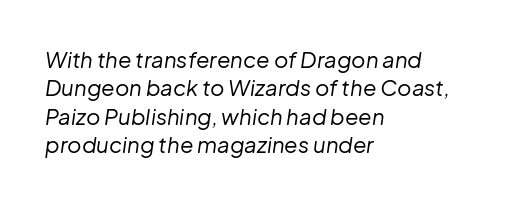
Q: Is the text bold? A: No.
Q: Is the text italic (slanted)? A: Yes, it leans right by about 8 degrees.
Q: Is the text underlined? A: No.
Q: How is the paragraph aligned? A: Left-aligned.
Q: Is the spacing between letters normal or unusually wide? A: Normal.
Q: Is the spacing between lines tight, normal or loose? A: Normal.
